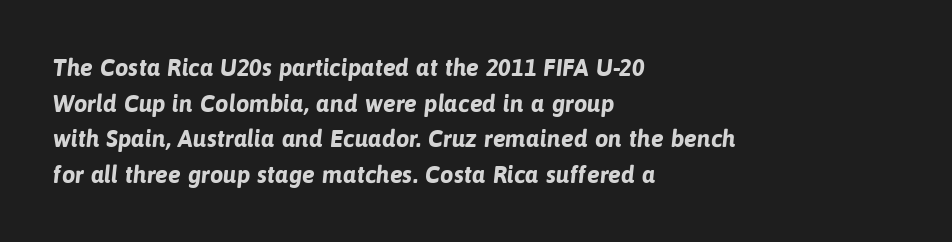
The image shows 24 px bold type; set left-aligned, normal line spacing (1.48x), normal letter spacing, not underlined.
